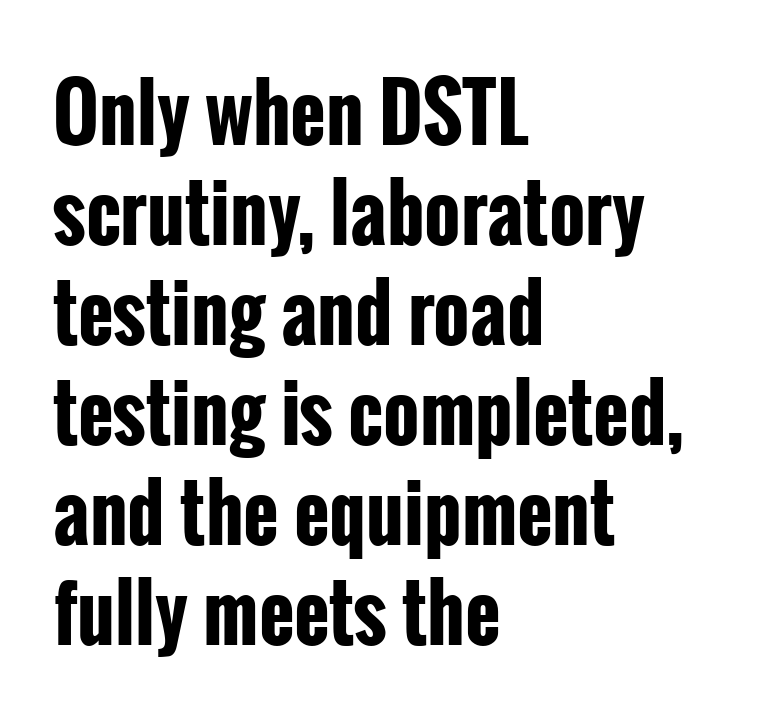
Q: Is the text bold? A: Yes.
Q: Is the text italic (slanted)? A: No, it is upright.
Q: Is the typeface a serif or a sans-serif typeface? A: Sans-serif.
Q: Is the text underlined? A: No.
Q: How is the paragraph aligned? A: Left-aligned.
Q: Is the spacing between letters normal or unusually wide? A: Normal.
Q: Is the spacing between lines tight, normal or loose? A: Normal.
Q: Width (condensed, normal, or wide)? A: Condensed.
Q: Stroke contrast? A: Low.
Q: x-height? A: Medium.
Q: Monospaced? A: No.
